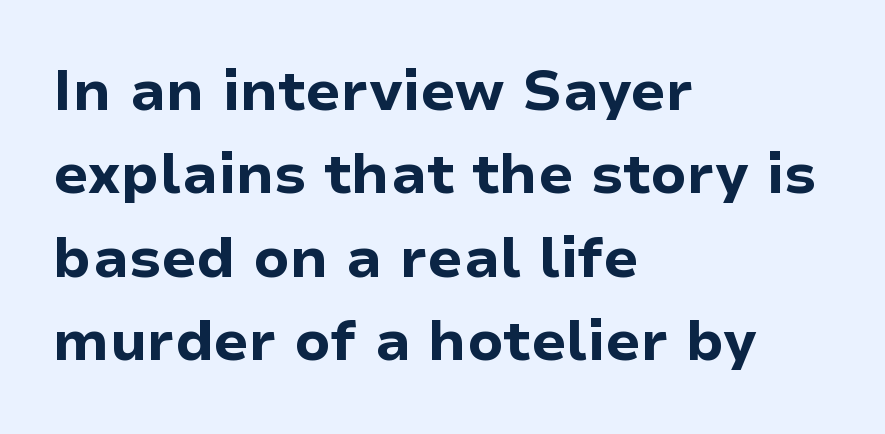
Letter spacing: default. Thick stems and heavy bowls — unmistakably bold. Anything drawn beneath the words? Only blank space. The rendering uses natural spacing where letterforms have individual widths.
